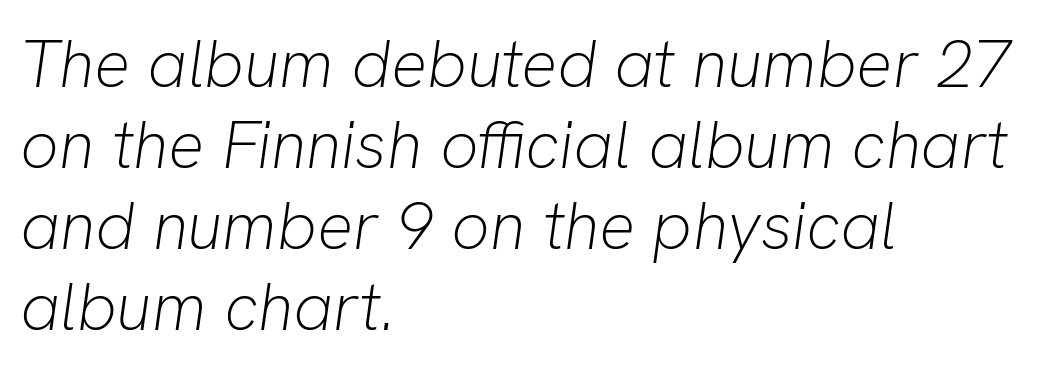
The image shows 67 px light type, italic (leaning right); set left-aligned, line spacing 1.21x, normal letter spacing, not underlined; low stroke contrast and a medium x-height.
